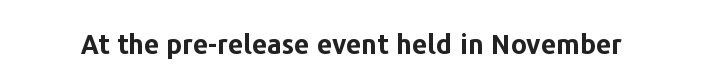
The image shows 27 px bold type, upright; set normal letter spacing, not underlined.
